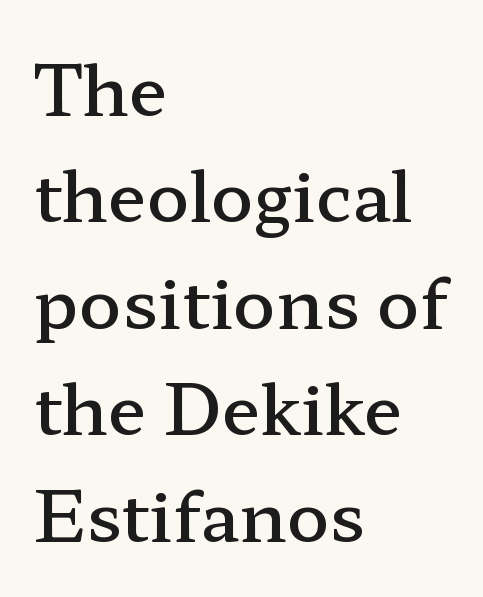
Q: Is the text bold? A: Semi-bold.
Q: Is the text italic (slanted)? A: No, it is upright.
Q: Is the typeface a serif or a sans-serif typeface? A: Serif.
Q: Is the text underlined? A: No.
Q: How is the paragraph aligned? A: Left-aligned.
Q: Is the spacing between letters normal or unusually wide? A: Normal.
Q: Is the spacing between lines tight, normal or loose? A: Normal.
Q: Width (condensed, normal, or wide)? A: Wide.
Q: Stroke contrast? A: Low.
Q: x-height? A: Medium.
Q: Monospaced? A: No.
